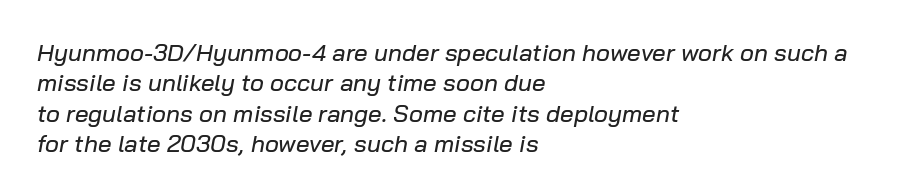
The letters sit at their default tracking, neither squeezed nor spread. Leftover space on each line is placed entirely after the last word. Reading down the column, the eye jumps a familiar distance to each next line. Just letters on the line, the space beneath them empty. The whole block is typeset with a tilt.
